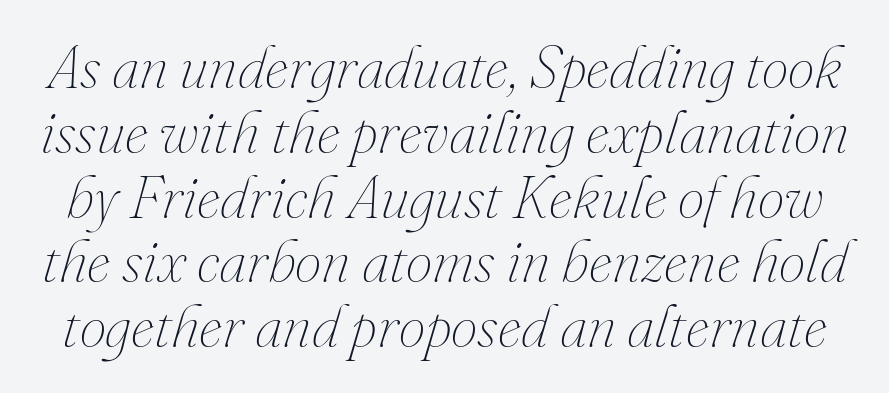
Q: Is the text bold? A: No.
Q: Is the text italic (slanted)? A: Yes, it leans right by about 16 degrees.
Q: Is the text underlined? A: No.
Q: Is the spacing between letters normal or unusually wide? A: Normal.
Q: Is the spacing between lines tight, normal or loose? A: Tight.
Q: Width (condensed, normal, or wide)? A: Normal.
Q: Stroke contrast? A: Medium.
Q: x-height? A: Small.
Q: Monospaced? A: No.
